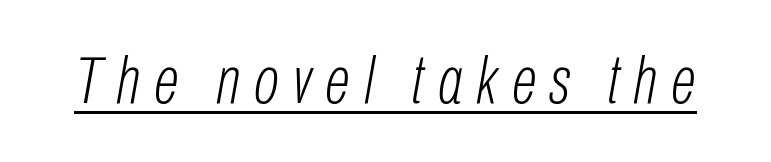
{"italic": "yes", "lean": "right", "slant_degrees": 10, "bold": "no", "weight": "light", "width": "condensed", "stroke_contrast": "low", "x_height": "medium", "monospaced": "no", "underline": "yes", "letter_spacing": "wide", "letter_spacing_em": 0.21, "glyph_px": 67}
